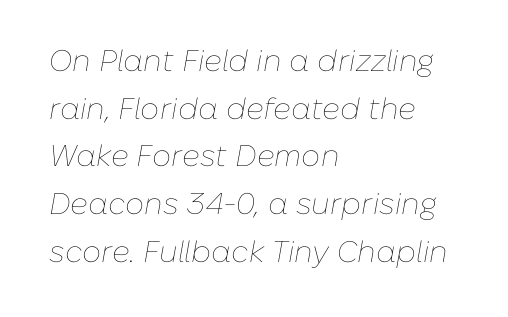
Q: Is the text bold? A: No.
Q: Is the text italic (slanted)? A: Yes, it leans right by about 10 degrees.
Q: Is the text underlined? A: No.
Q: How is the paragraph aligned? A: Left-aligned.
Q: Is the spacing between letters normal or unusually wide? A: Normal.
Q: Is the spacing between lines tight, normal or loose? A: Normal.
Q: Width (condensed, normal, or wide)? A: Normal.
Q: Stroke contrast? A: Low.
Q: x-height? A: Medium.
Q: Monospaced? A: No.
